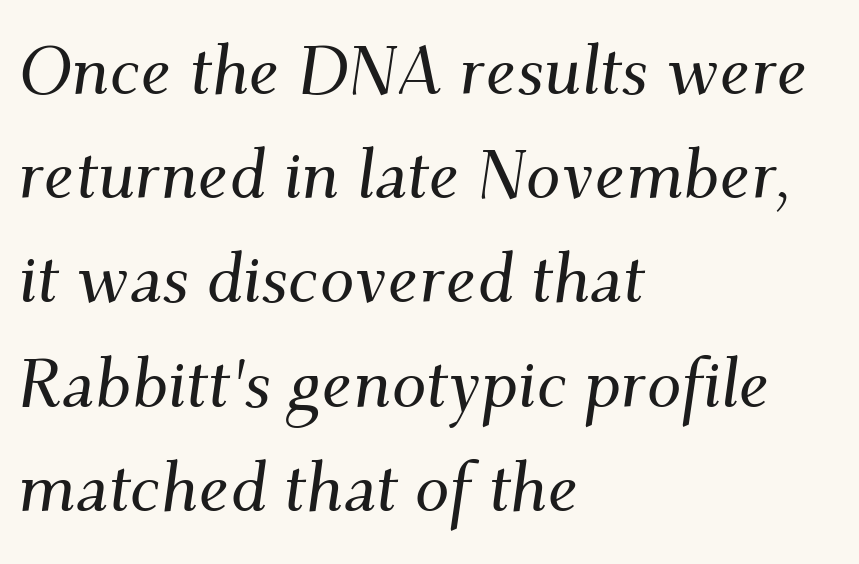
{"serif": "yes", "italic": "yes", "lean": "right", "slant_degrees": 9, "width": "normal", "stroke_contrast": "medium", "x_height": "small", "monospaced": "no", "underline": "no", "align": "left", "line_spacing": "normal", "line_spacing_ratio": 1.51, "letter_spacing": "normal", "letter_spacing_em": 0.0, "glyph_px": 69}
